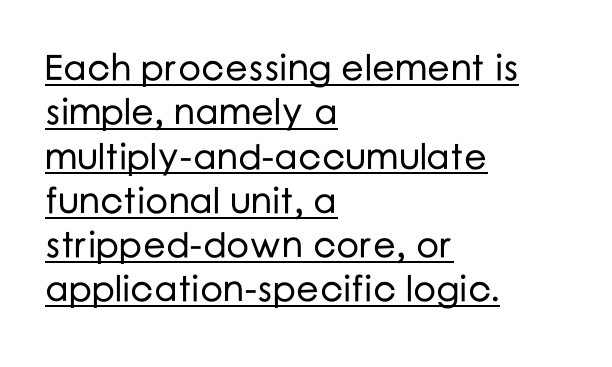
The image shows 36 px sans-serif type, upright; set left-aligned, line spacing 1.23x, normal letter spacing, underlined; low stroke contrast and a medium x-height.
